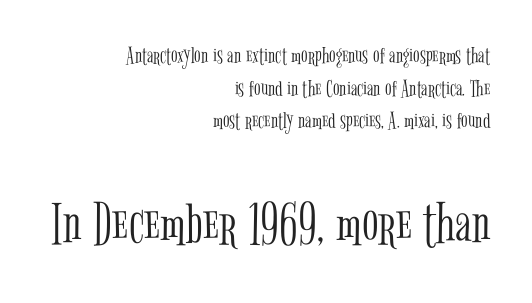
The type family on display is of the serif kind. Words appear dense and cohesive because spacing is normal. Note the varied advance widths — an 'i' is clearly narrower than an 'm'. Does the bottom block carry the larger type? Yes, it does. Letters rest on an invisible, unmarked baseline. The typesetter chose a ragged-left arrangement here.
